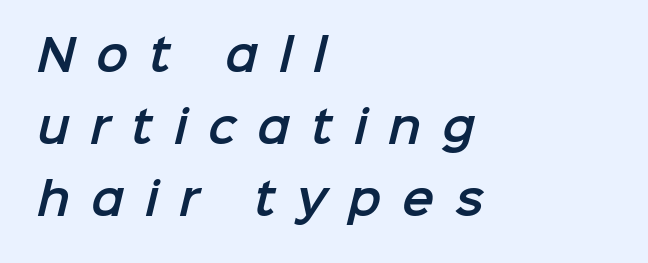
The image shows 43 px sans-serif type; set left-aligned, normal line spacing (1.68x), unusually wide letter spacing (+0.48 em), not underlined; low stroke contrast and a medium x-height.
